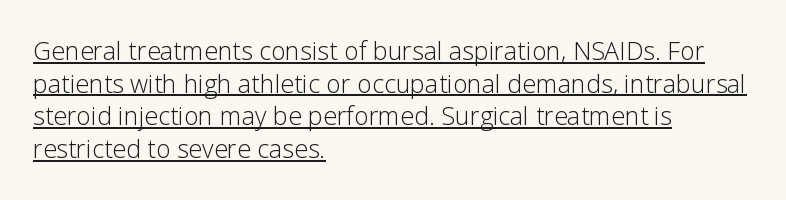
Weight class: somewhere from thin through regular. Check the space under the baseline: a stroke is drawn there. The space between consecutive lines is moderate. A roman cut, with each character standing at attention. Each line starts at the same left margin while the right side varies. No extra tracking has been applied to these lines.
